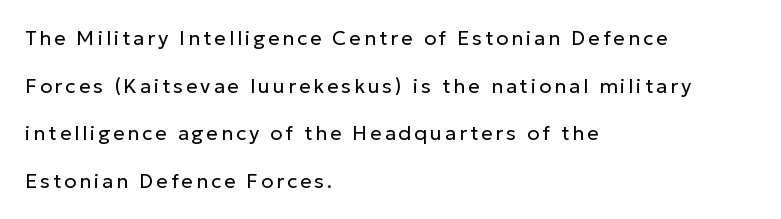
{"italic": "no", "bold": "no", "underline": "no", "align": "left", "line_spacing": "loose", "line_spacing_ratio": 2.38, "glyph_px": 20}
